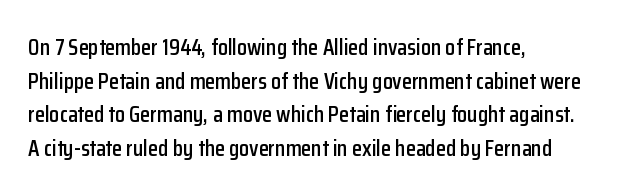
Q: Is the text italic (slanted)? A: No, it is upright.
Q: Is the text underlined? A: No.
Q: How is the paragraph aligned? A: Left-aligned.
Q: Is the spacing between letters normal or unusually wide? A: Normal.
Q: Is the spacing between lines tight, normal or loose? A: Normal.
